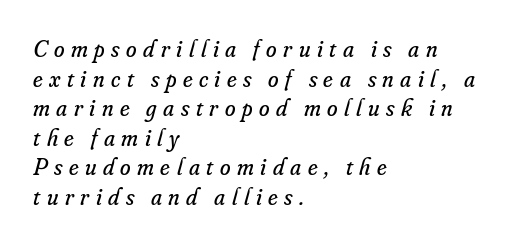
{"italic": "yes", "lean": "right", "slant_degrees": 16, "bold": "no", "underline": "no", "align": "left", "line_spacing_ratio": 1.23, "letter_spacing": "wide", "letter_spacing_em": 0.27, "glyph_px": 24}
